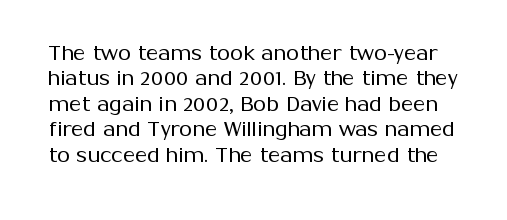
The image shows 21 px text type, upright; set line spacing 1.21x, normal letter spacing, not underlined.
